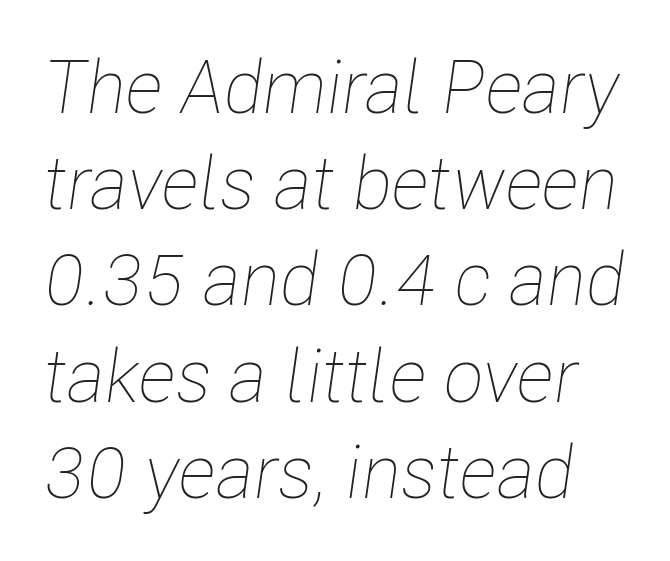
{"italic": "yes", "lean": "right", "slant_degrees": 8, "bold": "no", "weight": "thin", "width": "condensed", "stroke_contrast": "low", "x_height": "medium", "monospaced": "no", "underline": "no", "line_spacing": "normal", "line_spacing_ratio": 1.3, "letter_spacing": "normal", "letter_spacing_em": 0.0, "glyph_px": 74}
